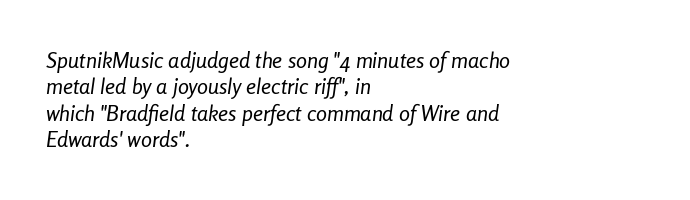
The image shows 22 px text type, italic (leaning right); set left-aligned, line spacing 1.2x, normal letter spacing, not underlined.
